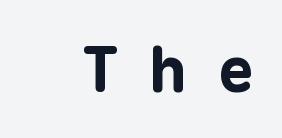
This rendering widens character spacing well past its baseline value. Nope, not italic — everything's standing straight. Typographically, this falls in the sans-serif category. Is the type bold? Yes — the strokes are clearly thick and heavy. The letters march in equal steps, a hallmark of fixed-pitch type.
